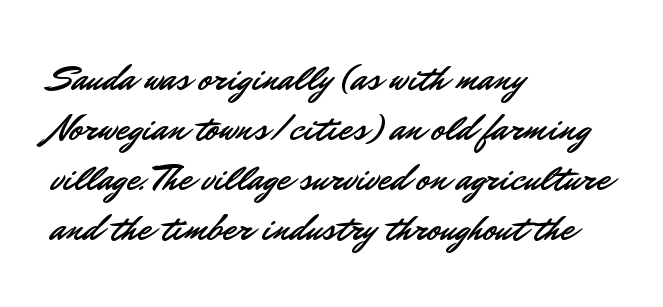
{"serif": "no", "width": "normal", "stroke_contrast": "low", "x_height": "small", "monospaced": "no", "underline": "no", "align": "left", "line_spacing": "normal", "line_spacing_ratio": 1.32, "letter_spacing": "normal", "letter_spacing_em": 0.0, "glyph_px": 38}
